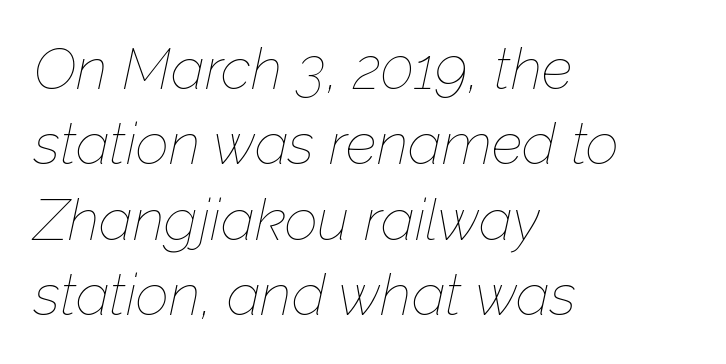
One-word summary of the alignment: left. This sample has the flowing, uneven cadence of proportional lettering. Style check: oblique. Weight: regular or lighter. Plain, unruled lines of type.
